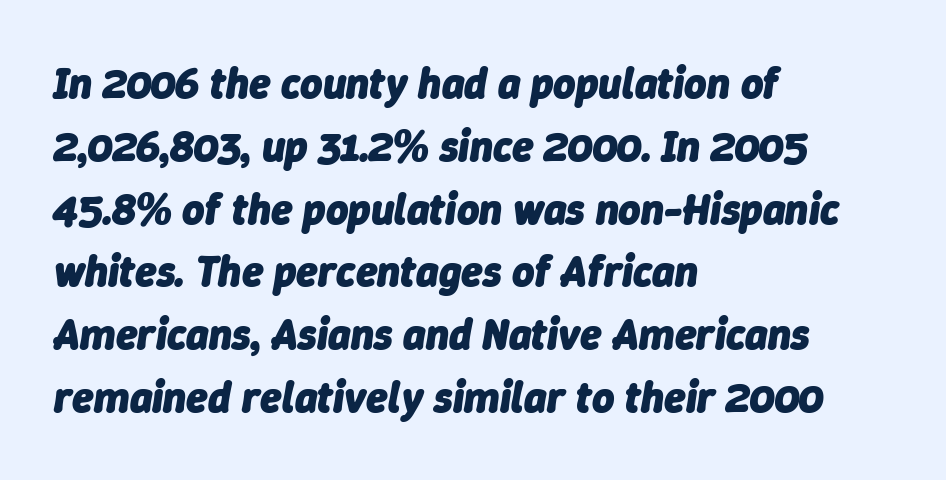
A typesetter would call this zero additional tracking. Layout note: lines flush left. A clean baseline with only descenders dipping below it. One glance says typical: line gaps are just what's usual.
